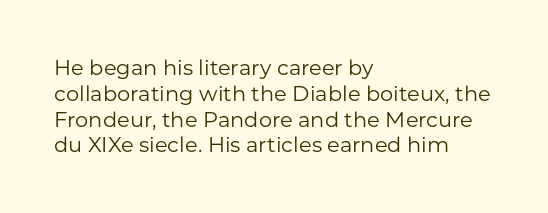
Q: Is the text bold? A: No.
Q: Is the text italic (slanted)? A: No, it is upright.
Q: Is the text underlined? A: No.
Q: How is the paragraph aligned? A: Left-aligned.
Q: Is the spacing between letters normal or unusually wide? A: Normal.
